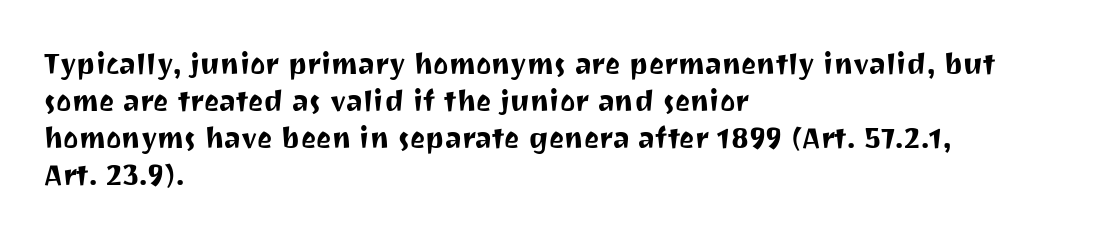
{"serif": "no", "italic": "no", "width": "normal", "stroke_contrast": "medium", "x_height": "medium", "monospaced": "no", "underline": "no", "align": "left", "line_spacing": "normal", "line_spacing_ratio": 1.28, "letter_spacing": "normal", "letter_spacing_em": 0.0, "glyph_px": 29}
